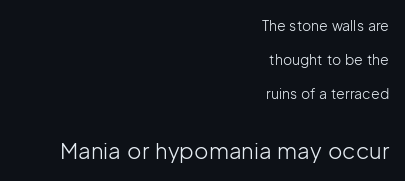
{"italic": "no", "bold": "no", "underline": "no", "align": "right", "line_spacing": "loose", "line_spacing_ratio": 2.44, "letter_spacing": "normal", "letter_spacing_em": 0.0, "larger_block": "second", "size_ratio": 1.57, "glyph_px": 22}
